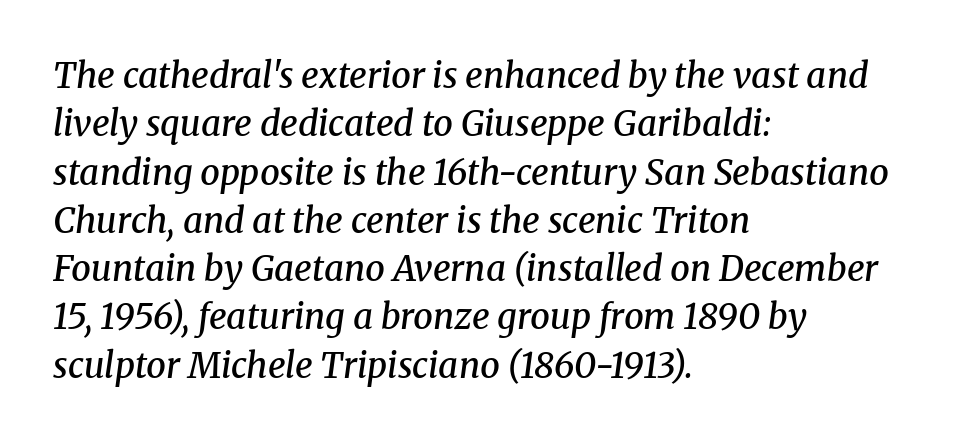
The image shows 35 px semibold serif type, italic (leaning right); set left-aligned, normal line spacing (1.38x), normal letter spacing, not underlined; medium stroke contrast and a medium x-height.
